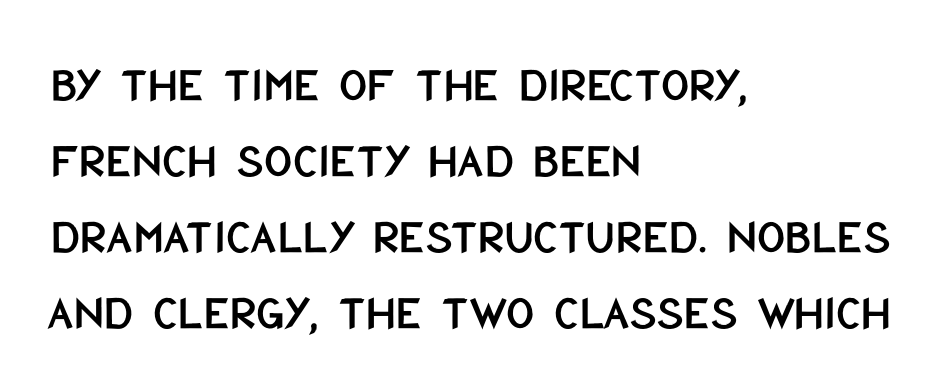
Q: Is the text italic (slanted)? A: No, it is upright.
Q: Is the typeface a serif or a sans-serif typeface? A: Sans-serif.
Q: Is the text underlined? A: No.
Q: How is the paragraph aligned? A: Left-aligned.
Q: Is the spacing between letters normal or unusually wide? A: Normal.
Q: Is the spacing between lines tight, normal or loose? A: Normal.
Q: Width (condensed, normal, or wide)? A: Condensed.
Q: Stroke contrast? A: Low.
Q: x-height? A: Large.
Q: Monospaced? A: No.
